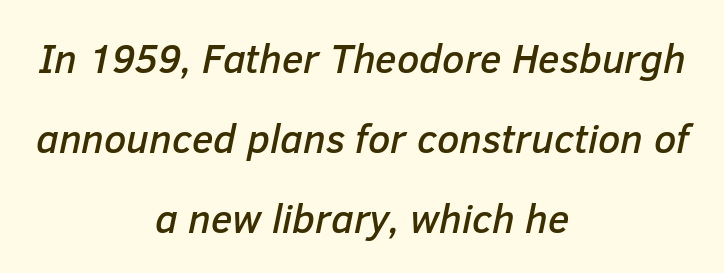
Q: Is the text italic (slanted)? A: Yes, it leans right by about 12 degrees.
Q: Is the text underlined? A: No.
Q: How is the paragraph aligned? A: Centered.
Q: Is the spacing between letters normal or unusually wide? A: Normal.
Q: Is the spacing between lines tight, normal or loose? A: Loose.
Q: Width (condensed, normal, or wide)? A: Normal.
Q: Stroke contrast? A: Low.
Q: x-height? A: Medium.
Q: Monospaced? A: No.
